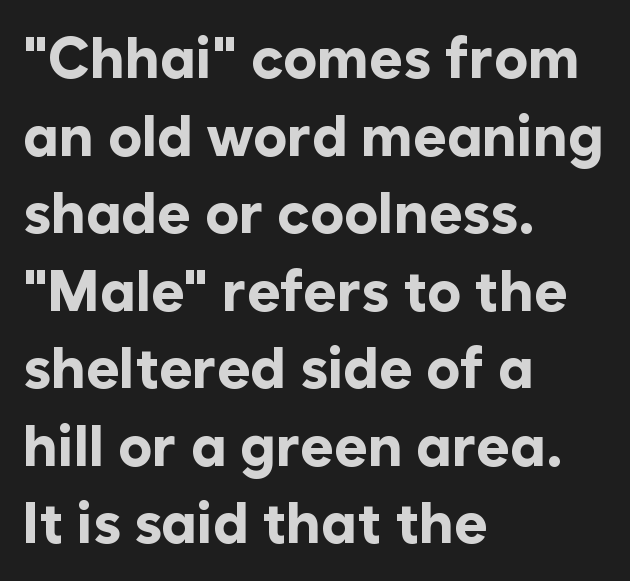
The image shows 57 px bold sans-serif type, upright; set left-aligned, normal line spacing (1.36x), normal letter spacing, not underlined; low stroke contrast and a medium x-height.
